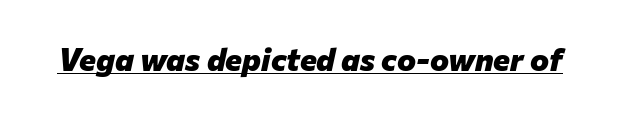
Q: Is the text bold? A: Yes.
Q: Is the text italic (slanted)? A: Yes, it leans right by about 12 degrees.
Q: Is the text underlined? A: Yes.
Q: Is the spacing between letters normal or unusually wide? A: Normal.
Q: Width (condensed, normal, or wide)? A: Normal.
Q: Stroke contrast? A: Low.
Q: x-height? A: Medium.
Q: Monospaced? A: No.
